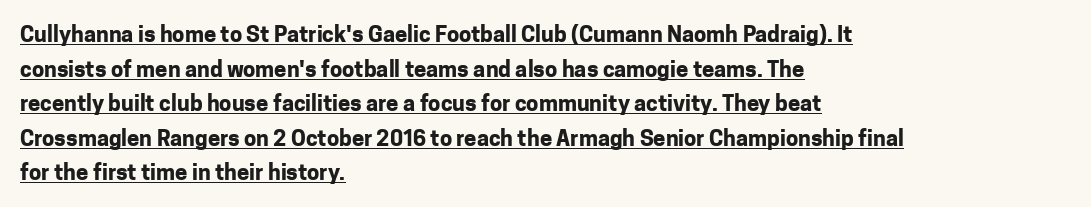
Q: Is the text bold? A: Yes.
Q: Is the text italic (slanted)? A: No, it is upright.
Q: Is the text underlined? A: Yes.
Q: How is the paragraph aligned? A: Left-aligned.
Q: Is the spacing between letters normal or unusually wide? A: Normal.
Q: Is the spacing between lines tight, normal or loose? A: Normal.
